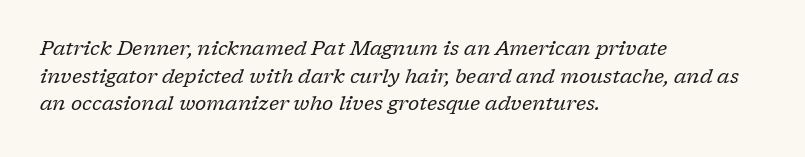
The image shows 20 px text type, italic (leaning right); set left-aligned, normal line spacing (1.38x), normal letter spacing, not underlined.
